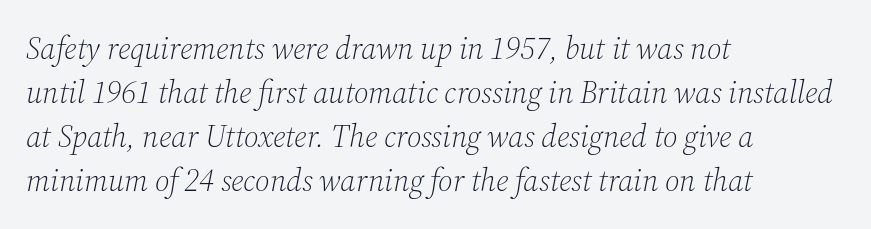
Caption: multi-line text, flush left, ragged right. Note the varied advance widths — an 'i' is clearly narrower than an 'm'. The tracking reads as untouched default to a designer's eye. The space directly below the letters is spotless.
